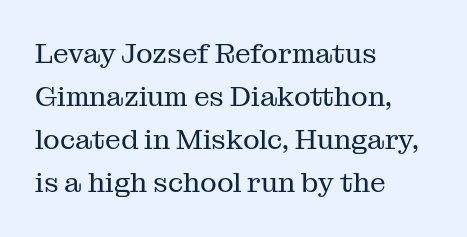
Q: Is the text bold? A: No.
Q: Is the text italic (slanted)? A: No, it is upright.
Q: Is the typeface a serif or a sans-serif typeface? A: Serif.
Q: Is the text underlined? A: No.
Q: How is the paragraph aligned? A: Left-aligned.
Q: Is the spacing between letters normal or unusually wide? A: Normal.
Q: Is the spacing between lines tight, normal or loose? A: Normal.
Q: Width (condensed, normal, or wide)? A: Normal.
Q: Stroke contrast? A: Medium.
Q: x-height? A: Medium.
Q: Monospaced? A: No.
